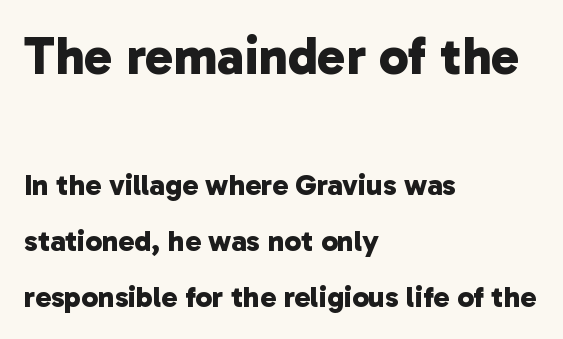
Set as a true bold cut, around the 700 mark. If you squint, the top block still reads clearly — it's the larger of the two. The passage shown has conventional tracking throughout. Check the space under the baseline: it is left empty.
